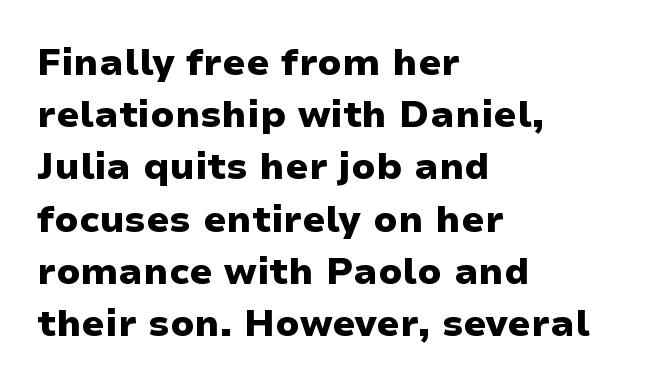
{"serif": "no", "italic": "no", "bold": "yes", "weight": "heavy", "width": "wide", "stroke_contrast": "low", "x_height": "medium", "monospaced": "no", "underline": "no", "align": "left", "line_spacing": "normal", "line_spacing_ratio": 1.41, "letter_spacing": "normal", "letter_spacing_em": 0.0, "glyph_px": 37}
